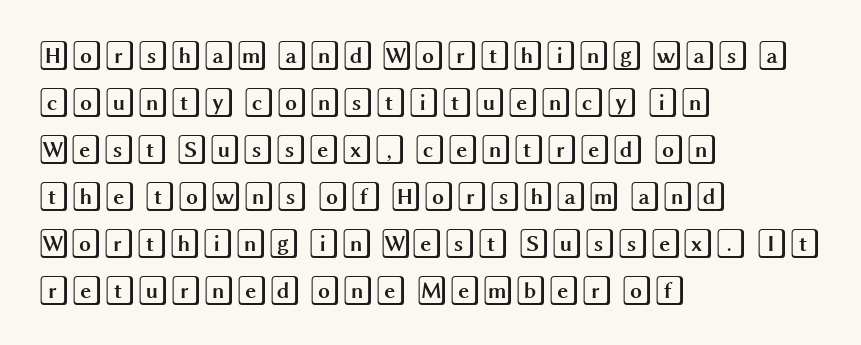
Q: Is the text italic (slanted)? A: No, it is upright.
Q: Is the text underlined? A: No.
Q: How is the paragraph aligned? A: Left-aligned.
Q: Is the spacing between letters normal or unusually wide? A: Normal.
Q: Is the spacing between lines tight, normal or loose? A: Normal.
Q: Width (condensed, normal, or wide)? A: Wide.
Q: x-height? A: Large.
